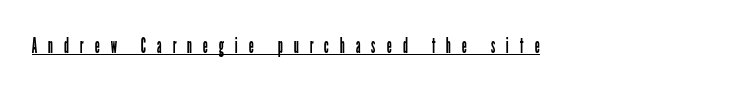
{"italic": "no", "bold": "no", "underline": "yes", "letter_spacing": "wide", "letter_spacing_em": 0.49, "glyph_px": 22}
